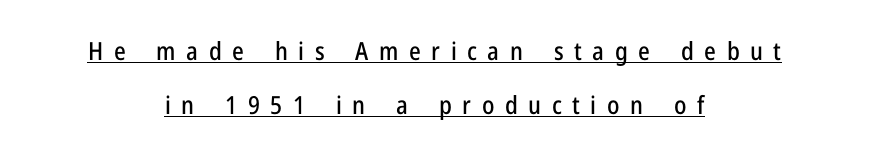
The image shows 25 px text type, upright; set centered, loose line spacing (2.18x), unusually wide letter spacing (+0.42 em), underlined.
